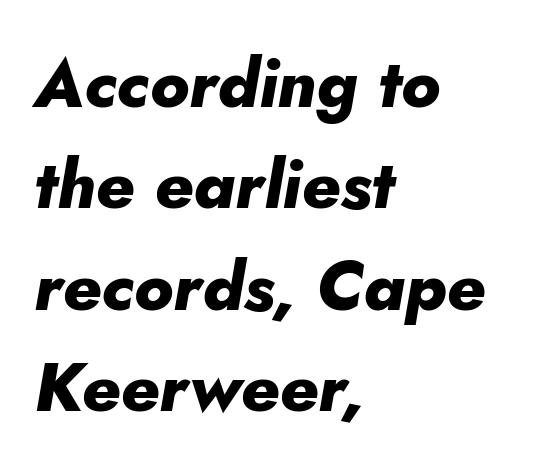
The passage shown leans; its letterforms are oblique. These lines keep a tight, regular rhythm from letter to letter. Anything drawn beneath the words? Only blank space. Here the designer chose a conventional face with non-uniform glyph widths. A full-strength bold gives these letters their thick strokes. This sample keeps an unexceptional amount of space between lines.
